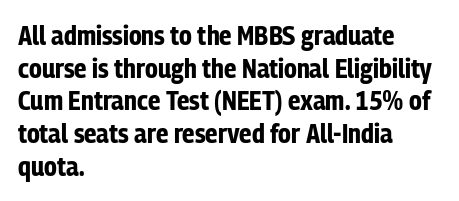
{"italic": "no", "bold": "yes", "underline": "no", "align": "left", "line_spacing_ratio": 1.21, "letter_spacing": "normal", "letter_spacing_em": 0.0, "glyph_px": 27}
